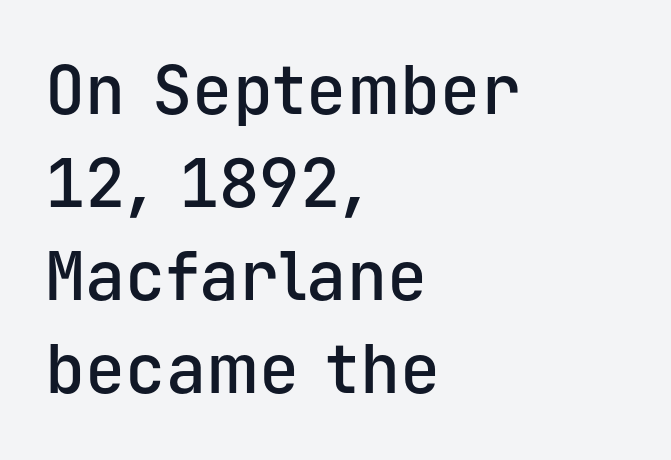
Q: Is the text bold? A: Semi-bold.
Q: Is the text italic (slanted)? A: No, it is upright.
Q: Is the typeface a serif or a sans-serif typeface? A: Sans-serif.
Q: Is the text underlined? A: No.
Q: How is the paragraph aligned? A: Left-aligned.
Q: Is the spacing between letters normal or unusually wide? A: Normal.
Q: Is the spacing between lines tight, normal or loose? A: Normal.
Q: Width (condensed, normal, or wide)? A: Normal.
Q: Stroke contrast? A: Low.
Q: x-height? A: Medium.
Q: Monospaced? A: Yes.
